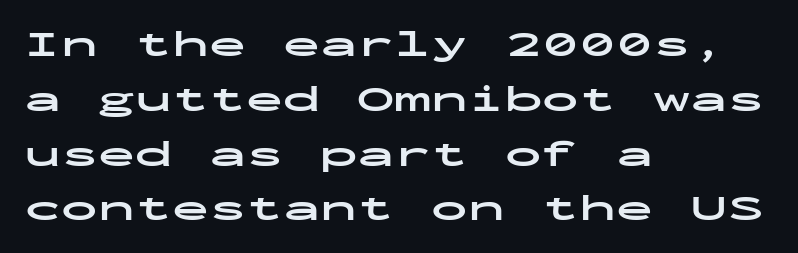
A roman cut, with each character standing at attention. Font category for this specimen: sans-serif. These lines stack with their left ends in a neat column. Short note: letters normally spaced.
